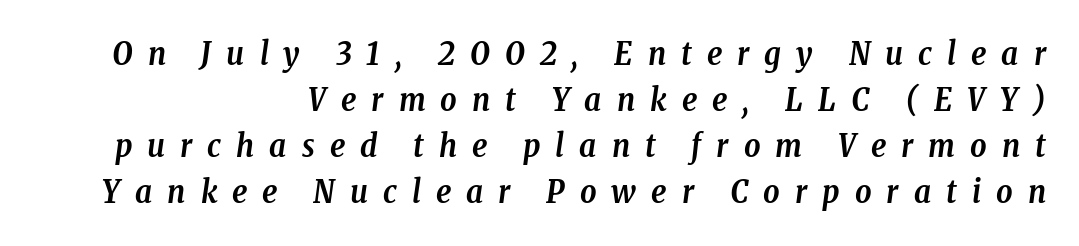
The image shows 32 px semibold, condensed serif type, italic (leaning right); set right-aligned, normal line spacing (1.44x), unusually wide letter spacing (+0.47 em), not underlined; low stroke contrast and a medium x-height.
